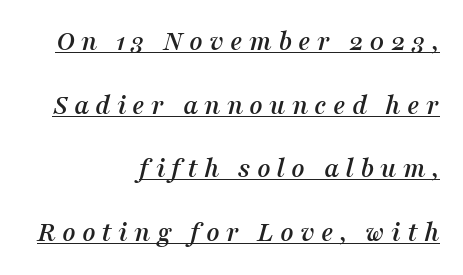
The image shows 29 px serif type, italic (leaning right); set right-aligned, loose line spacing (2.19x), unusually wide letter spacing (+0.21 em), underlined; medium stroke contrast and a medium x-height.
